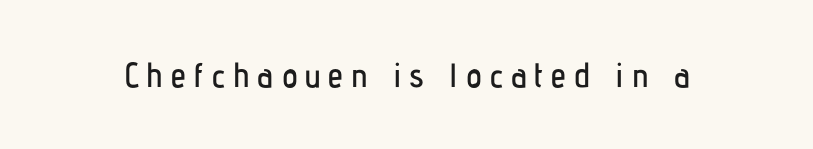
{"serif": "no", "italic": "no", "width": "condensed", "stroke_contrast": "low", "x_height": "medium", "monospaced": "no", "underline": "no", "letter_spacing": "wide", "letter_spacing_em": 0.23, "glyph_px": 34}
